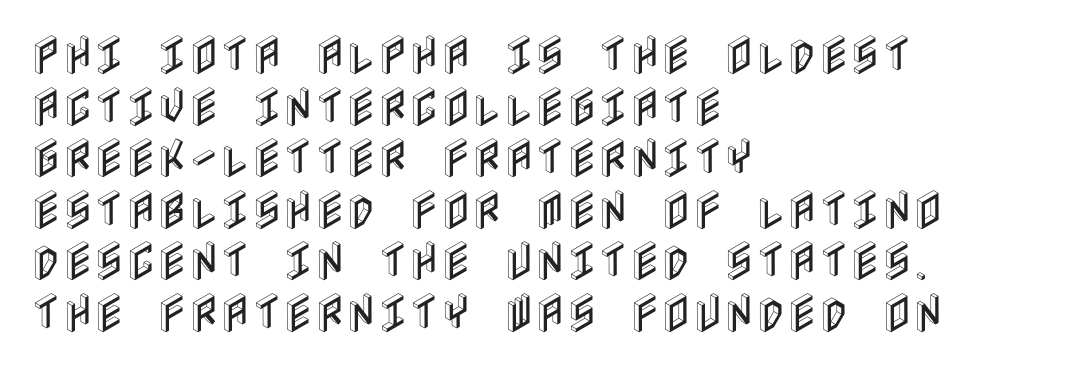
{"italic": "no", "width": "condensed", "x_height": "large", "underline": "no", "align": "left", "line_spacing_ratio": 1.2, "letter_spacing": "normal", "letter_spacing_em": 0.0, "glyph_px": 43}
